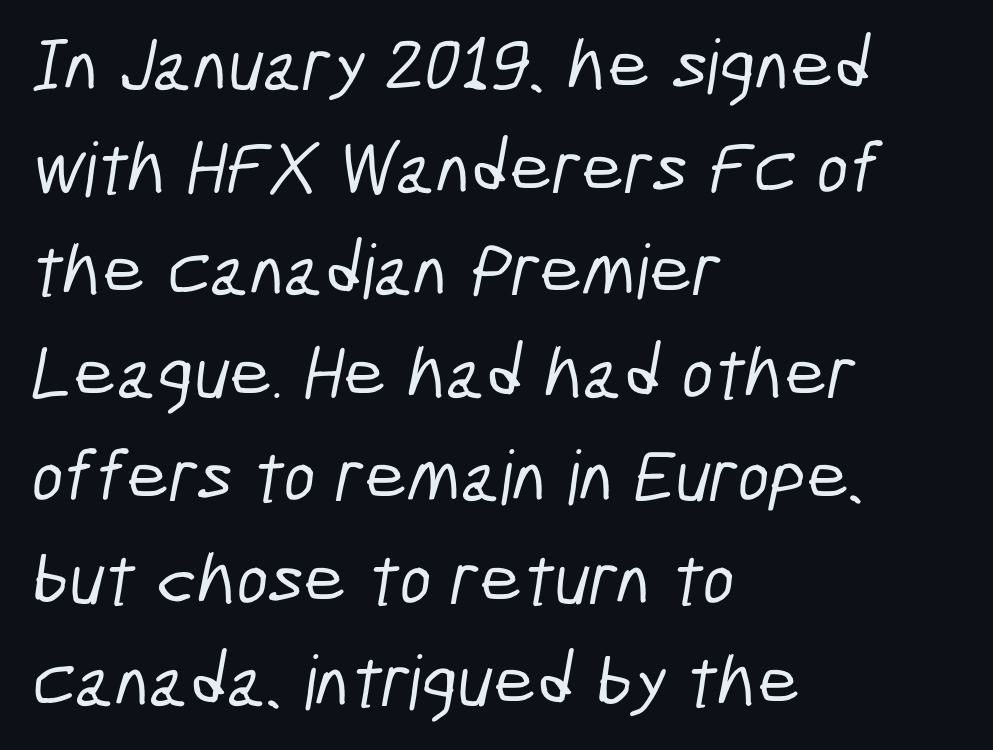
Q: Is the typeface a serif or a sans-serif typeface? A: Sans-serif.
Q: Is the text underlined? A: No.
Q: How is the paragraph aligned? A: Left-aligned.
Q: Is the spacing between letters normal or unusually wide? A: Normal.
Q: Is the spacing between lines tight, normal or loose? A: Normal.
Q: Width (condensed, normal, or wide)? A: Condensed.
Q: Stroke contrast? A: Low.
Q: x-height? A: Medium.
Q: Monospaced? A: No.
